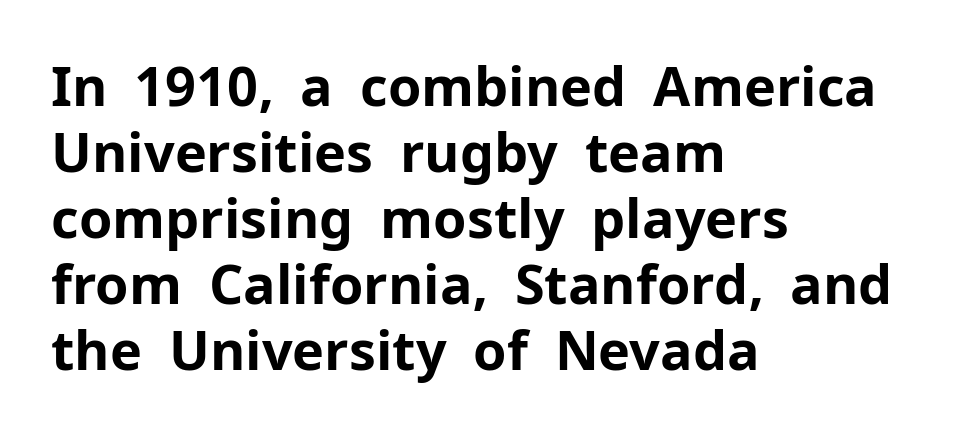
Q: Is the text bold? A: Yes.
Q: Is the text italic (slanted)? A: No, it is upright.
Q: Is the typeface a serif or a sans-serif typeface? A: Sans-serif.
Q: Is the text underlined? A: No.
Q: How is the paragraph aligned? A: Left-aligned.
Q: Is the spacing between letters normal or unusually wide? A: Normal.
Q: Width (condensed, normal, or wide)? A: Normal.
Q: Stroke contrast? A: Low.
Q: x-height? A: Medium.
Q: Monospaced? A: No.
